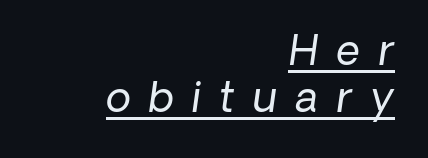
Q: Is the text bold? A: No.
Q: Is the typeface a serif or a sans-serif typeface? A: Sans-serif.
Q: Is the text underlined? A: Yes.
Q: How is the paragraph aligned? A: Right-aligned.
Q: Is the spacing between letters normal or unusually wide? A: Unusually wide.
Q: Is the spacing between lines tight, normal or loose? A: Tight.
Q: Width (condensed, normal, or wide)? A: Normal.
Q: Stroke contrast? A: Low.
Q: x-height? A: Medium.
Q: Monospaced? A: No.
